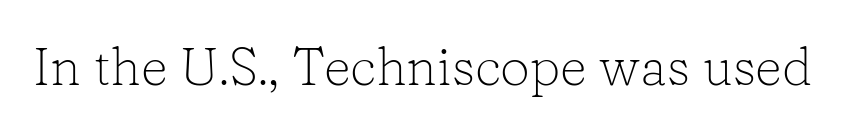
Q: Is the text bold? A: No.
Q: Is the text italic (slanted)? A: No, it is upright.
Q: Is the typeface a serif or a sans-serif typeface? A: Serif.
Q: Is the text underlined? A: No.
Q: Is the spacing between letters normal or unusually wide? A: Normal.
Q: Width (condensed, normal, or wide)? A: Normal.
Q: Stroke contrast? A: Low.
Q: x-height? A: Medium.
Q: Monospaced? A: No.
